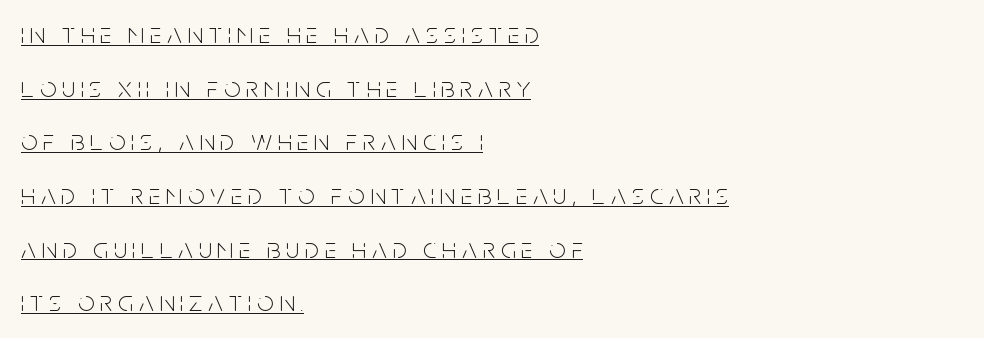
Note the varied advance widths — an 'i' is clearly narrower than an 'm'. The passage is arranged the way most books set body copy — flush left. Think standard paragraph weight, or any step lighter than that. Emphasis is given by a line drawn under the lettering.
